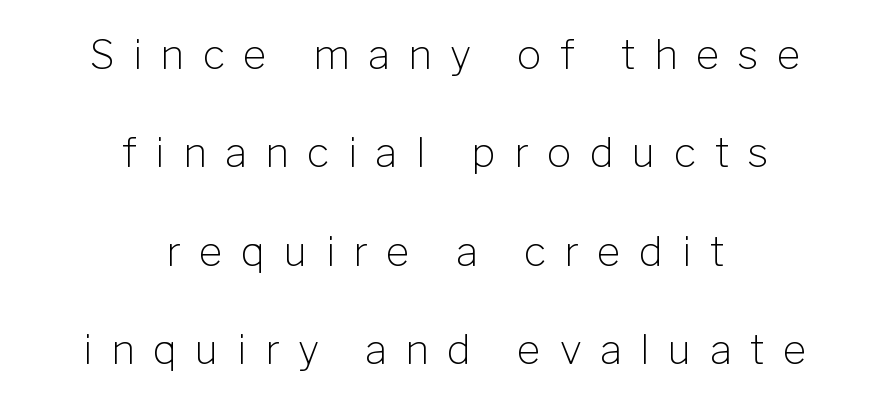
Substantial extra tracking has been applied to these lines. The text block is weighted toward neither margin, spreading evenly from the middle. The face looks like a standard text weight, possibly lighter. The rendering uses natural spacing where letterforms have individual widths. Widely set lines give the paragraph a tall, airy silhouette.
